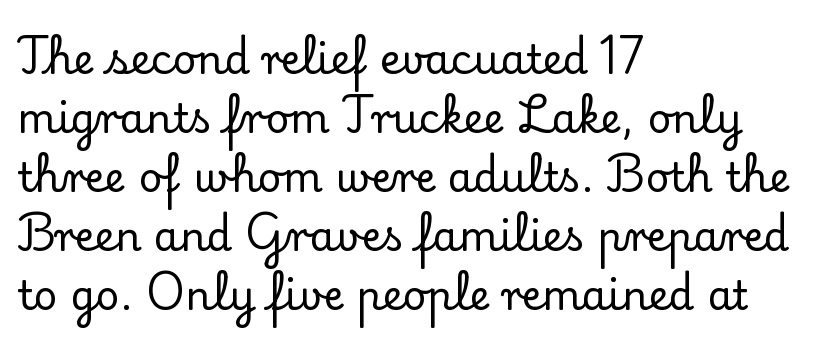
Q: Is the text italic (slanted)? A: No, it is upright.
Q: Is the typeface a serif or a sans-serif typeface? A: Serif.
Q: Is the text underlined? A: No.
Q: How is the paragraph aligned? A: Left-aligned.
Q: Is the spacing between letters normal or unusually wide? A: Normal.
Q: Is the spacing between lines tight, normal or loose? A: Normal.
Q: Width (condensed, normal, or wide)? A: Normal.
Q: Stroke contrast? A: Low.
Q: x-height? A: Small.
Q: Monospaced? A: No.
